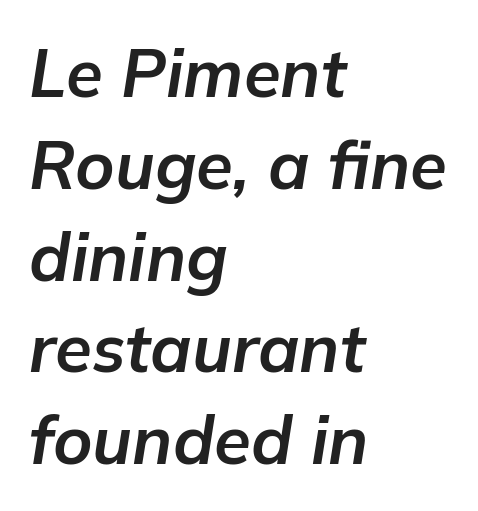
{"italic": "yes", "lean": "right", "slant_degrees": 9, "bold": "yes", "weight": "bold", "width": "normal", "stroke_contrast": "low", "x_height": "medium", "monospaced": "no", "underline": "no", "align": "left", "line_spacing": "normal", "line_spacing_ratio": 1.37, "letter_spacing": "normal", "letter_spacing_em": 0.0, "glyph_px": 67}
